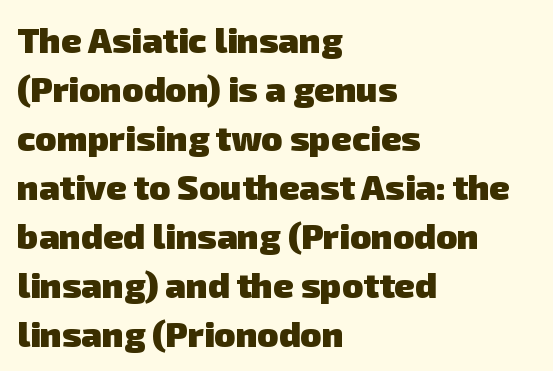
Set as a true bold cut, around the 700 mark. This rendering employs a face without finishing strokes, i.e., a sans-serif. Caption: multi-line text, flush left, ragged right. Look at the tracking — it's just the regular setting, nothing added. The area under the type is left untouched. The face used here is proportionally spaced, like ordinary book or web type.
